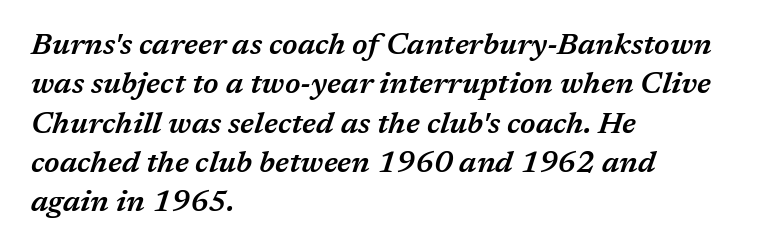
Where is the straight margin? On the left. Whoever set this chose a conventional vertical rhythm. Inter-character spacing is left at the font's built-in metrics. Descenders are the only things crossing below the line. Posture: slanted.
